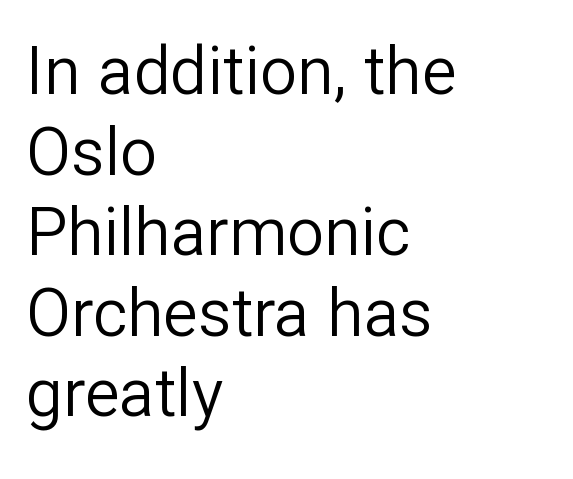
The image shows 66 px regular-weight sans-serif type, upright; set left-aligned, line spacing 1.22x, normal letter spacing, not underlined; low stroke contrast and a medium x-height.
